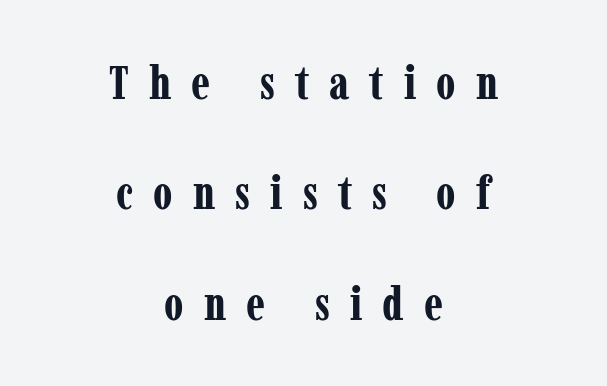
{"serif": "yes", "italic": "no", "bold": "yes", "weight": "bold", "width": "condensed", "stroke_contrast": "low", "x_height": "medium", "monospaced": "no", "underline": "no", "align": "center", "line_spacing": "loose", "line_spacing_ratio": 2.35, "letter_spacing": "wide", "letter_spacing_em": 0.43, "glyph_px": 47}
